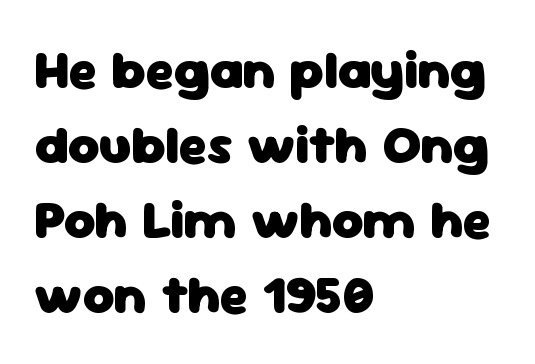
The designer left line spacing at the default. Typesetter's note: full bold, strokes at maximum text heaviness. This rendering uses left alignment, leaving the right contour irregular. This rendering features lettering with no underline. Nothing unusual about the tracking: characters are spaced as the font intends.
